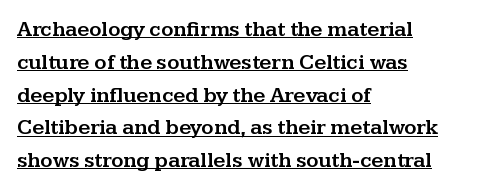
The image shows 21 px text type, upright; set left-aligned, normal line spacing (1.56x), normal letter spacing, underlined.
